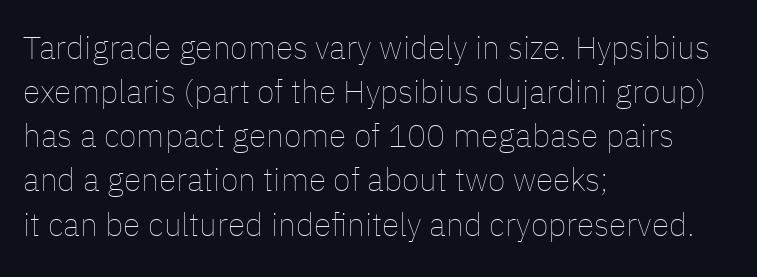
The lines in this sample share a left origin and differ only in where they stop. A roman cut, with each character standing at attention. A clean baseline with only descenders dipping below it. Spacing verdict: proportional, widths tailored to each character. Nothing unusual about the tracking: characters are spaced as the font intends.
